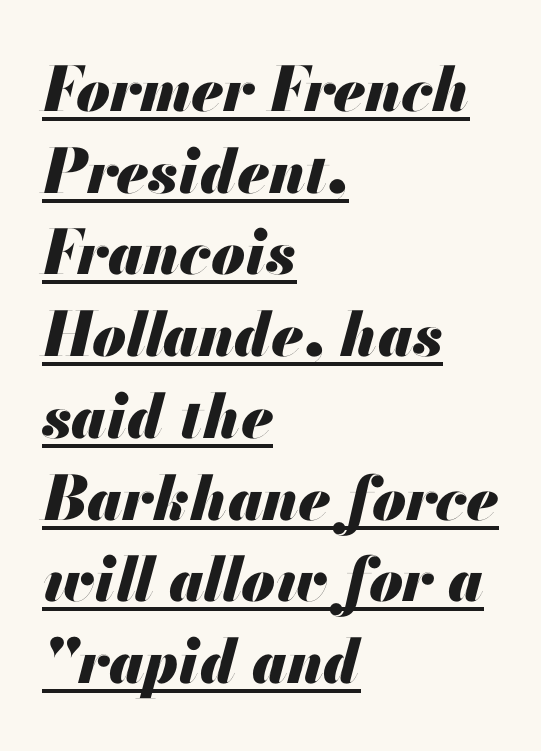
{"italic": "yes", "lean": "right", "slant_degrees": 13, "bold": "yes", "weight": "heavy", "width": "normal", "stroke_contrast": "medium", "x_height": "small", "monospaced": "no", "underline": "yes", "align": "left", "line_spacing": "normal", "line_spacing_ratio": 1.34, "letter_spacing": "normal", "letter_spacing_em": 0.0, "glyph_px": 61}
